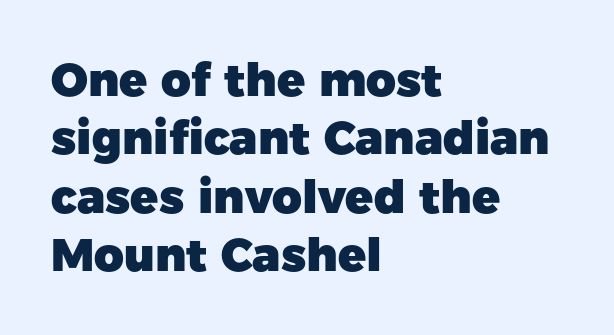
This is sans-serif lettering, the kind often seen on screens and signage. The designer left line spacing at the default. Look at the tracking — it's just the regular setting, nothing added. The ragged edge is on the right, which tells us the setting is flush left. No italicization has been applied; the sample stays upright.
